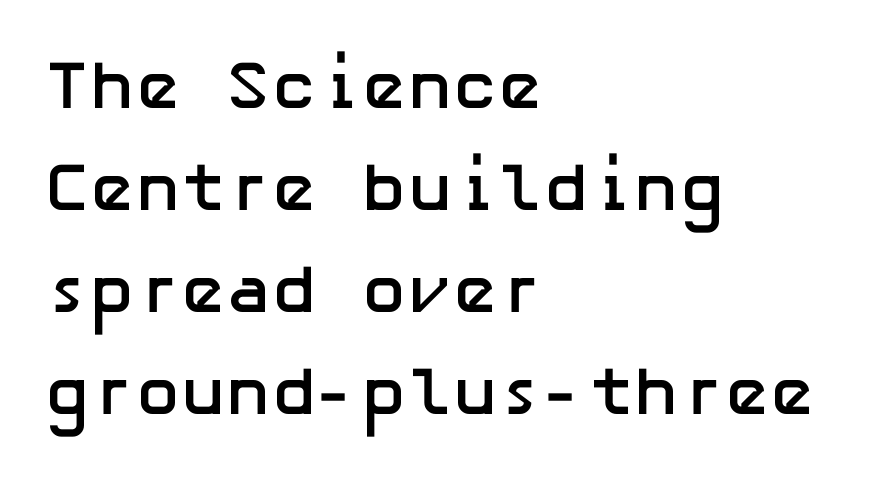
{"serif": "no", "italic": "no", "bold": "yes", "weight": "semibold", "width": "normal", "stroke_contrast": "low", "x_height": "medium", "underline": "no", "align": "left", "line_spacing": "normal", "line_spacing_ratio": 1.5, "letter_spacing": "normal", "letter_spacing_em": 0.0, "glyph_px": 68}
